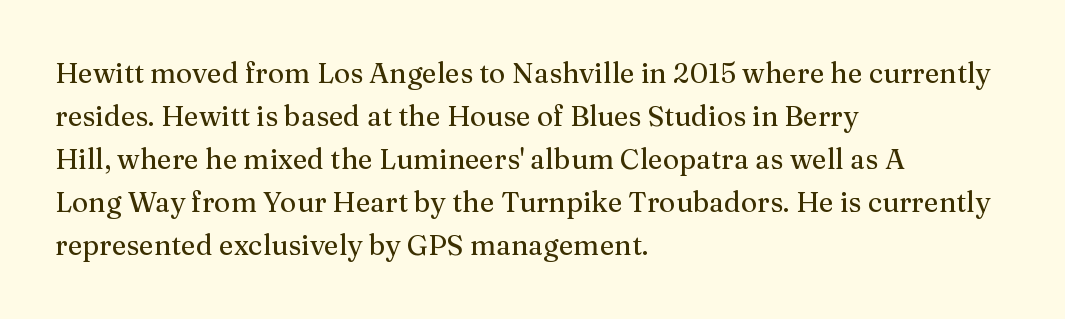
The lines sit at an ordinary, default distance from one another. Underline: absent. Proportional: the letters do not fall into vertical columns. This sample uses an upright cut, with every glyph sitting square on the baseline.
